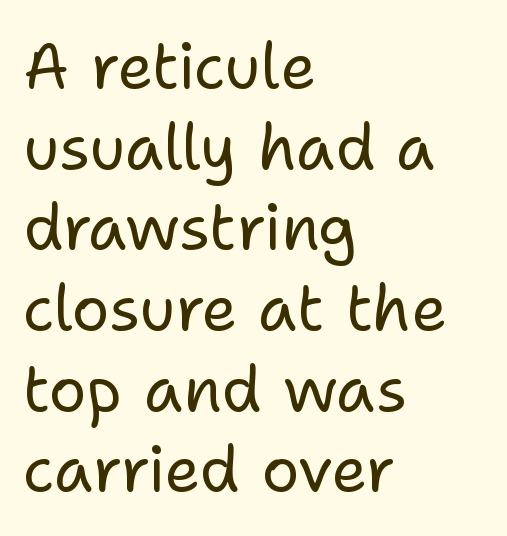
{"serif": "no", "italic": "no", "bold": "no", "weight": "regular", "width": "normal", "stroke_contrast": "low", "x_height": "medium", "monospaced": "no", "underline": "no", "align": "left", "line_spacing": "normal", "line_spacing_ratio": 1.28, "letter_spacing": "normal", "letter_spacing_em": 0.0, "glyph_px": 63}
